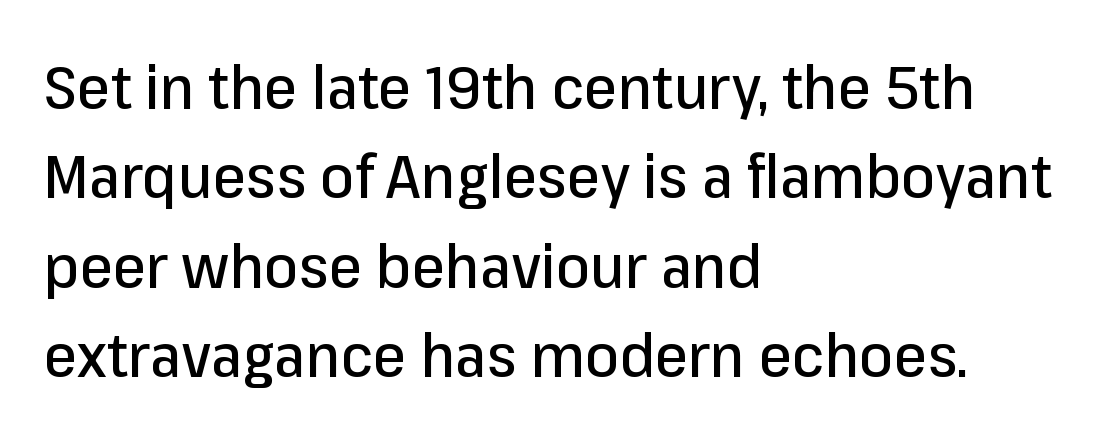
The passage shown is typed in a proportional face where columns would drift. Glyph-to-glyph distance matches everyday printed text. The rag falls on the right side of this text block. Just letters on the line, the space beneath them empty. The block of text has a typical density, with ordinary space between rows. Is there any slant? The stems are plumb.
